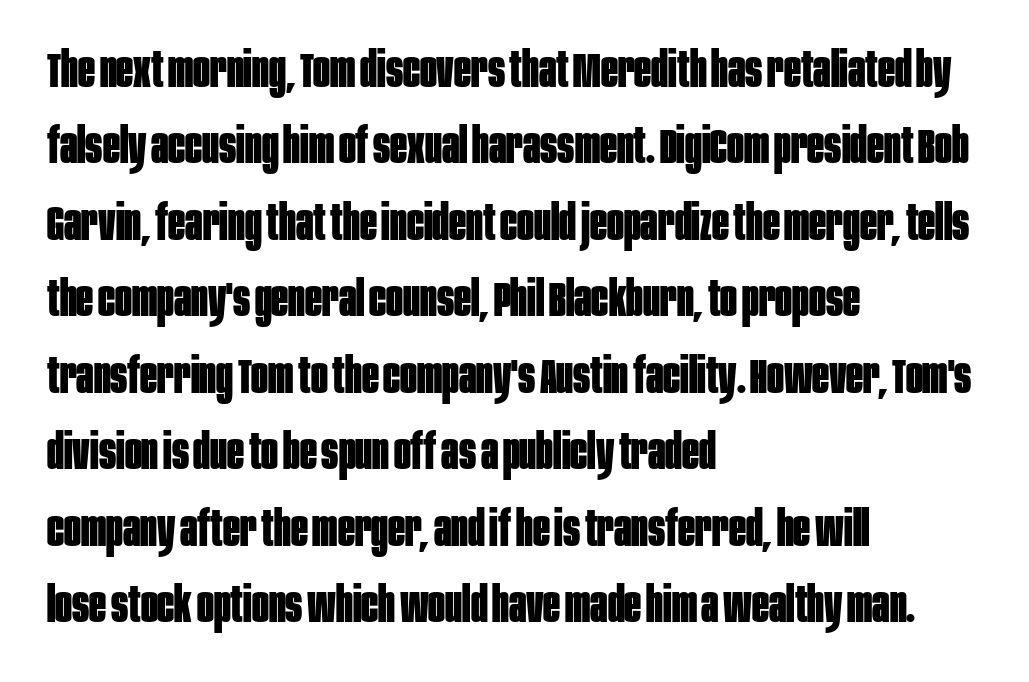
{"serif": "no", "italic": "no", "bold": "yes", "weight": "bold", "width": "condensed", "stroke_contrast": "low", "x_height": "large", "monospaced": "no", "underline": "no", "align": "left", "line_spacing": "normal", "line_spacing_ratio": 1.53, "letter_spacing": "normal", "letter_spacing_em": 0.0, "glyph_px": 50}
